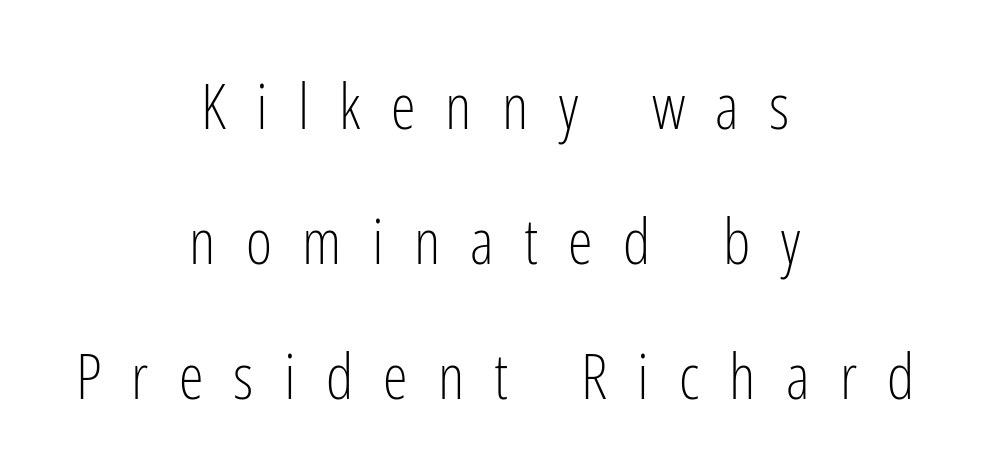
{"serif": "no", "italic": "no", "bold": "no", "weight": "light", "width": "condensed", "stroke_contrast": "low", "x_height": "medium", "monospaced": "no", "underline": "no", "align": "center", "line_spacing": "loose", "line_spacing_ratio": 2.14, "letter_spacing": "wide", "letter_spacing_em": 0.48, "glyph_px": 63}
